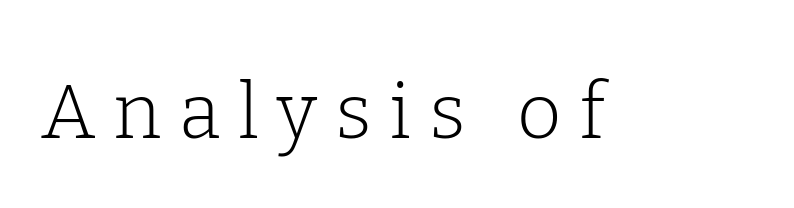
The image shows 77 px light serif type, upright; set unusually wide letter spacing (+0.23 em), not underlined; low stroke contrast and a medium x-height.
